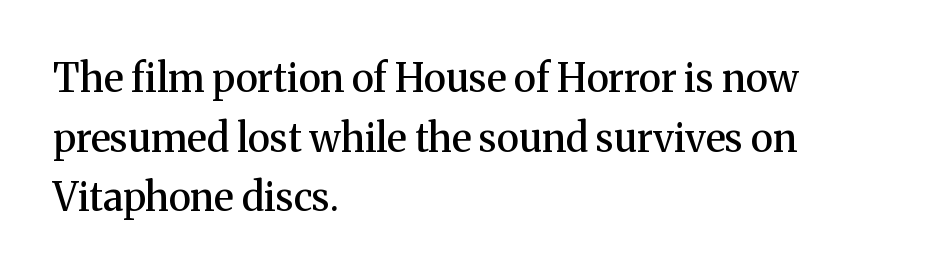
The image shows 39 px semibold serif type, upright; set left-aligned, normal line spacing (1.53x), normal letter spacing, not underlined; medium stroke contrast and a medium x-height.
